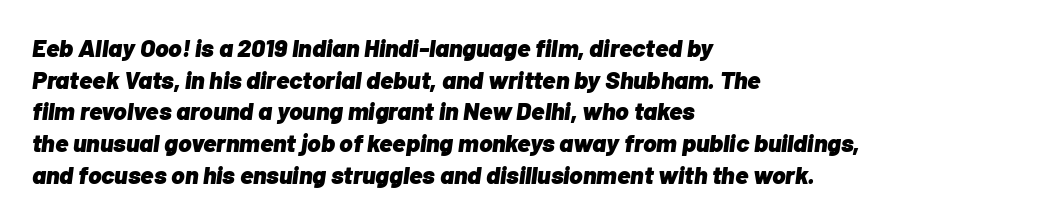
Descenders hang freely into open space. The space between consecutive lines is moderate. Heft: maximum for text — a bold. The text carries the slant typical of an italic or oblique font.
